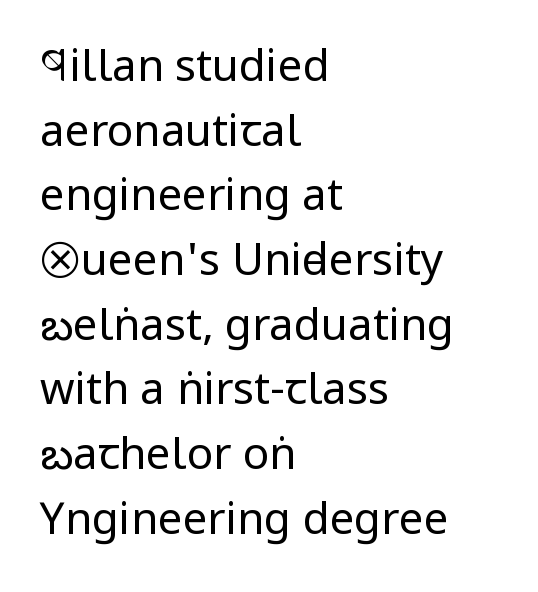
Q: Is the text bold? A: No.
Q: Is the text italic (slanted)? A: No, it is upright.
Q: Is the typeface a serif or a sans-serif typeface? A: Sans-serif.
Q: Is the text underlined? A: No.
Q: How is the paragraph aligned? A: Left-aligned.
Q: Is the spacing between letters normal or unusually wide? A: Normal.
Q: Is the spacing between lines tight, normal or loose? A: Normal.
Q: Width (condensed, normal, or wide)? A: Condensed.
Q: Stroke contrast? A: Low.
Q: x-height? A: Large.
Q: Monospaced? A: No.
